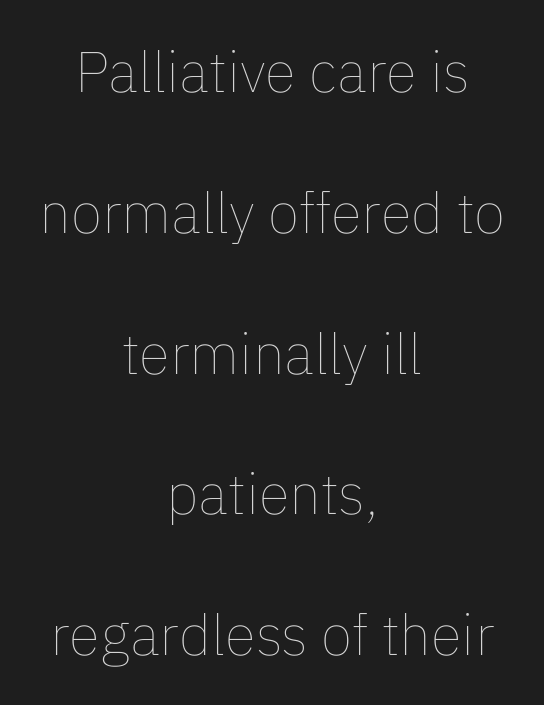
Q: Is the text bold? A: No.
Q: Is the text italic (slanted)? A: No, it is upright.
Q: Is the text underlined? A: No.
Q: How is the paragraph aligned? A: Centered.
Q: Is the spacing between letters normal or unusually wide? A: Normal.
Q: Is the spacing between lines tight, normal or loose? A: Loose.
Q: Width (condensed, normal, or wide)? A: Normal.
Q: Stroke contrast? A: Low.
Q: x-height? A: Medium.
Q: Monospaced? A: No.
